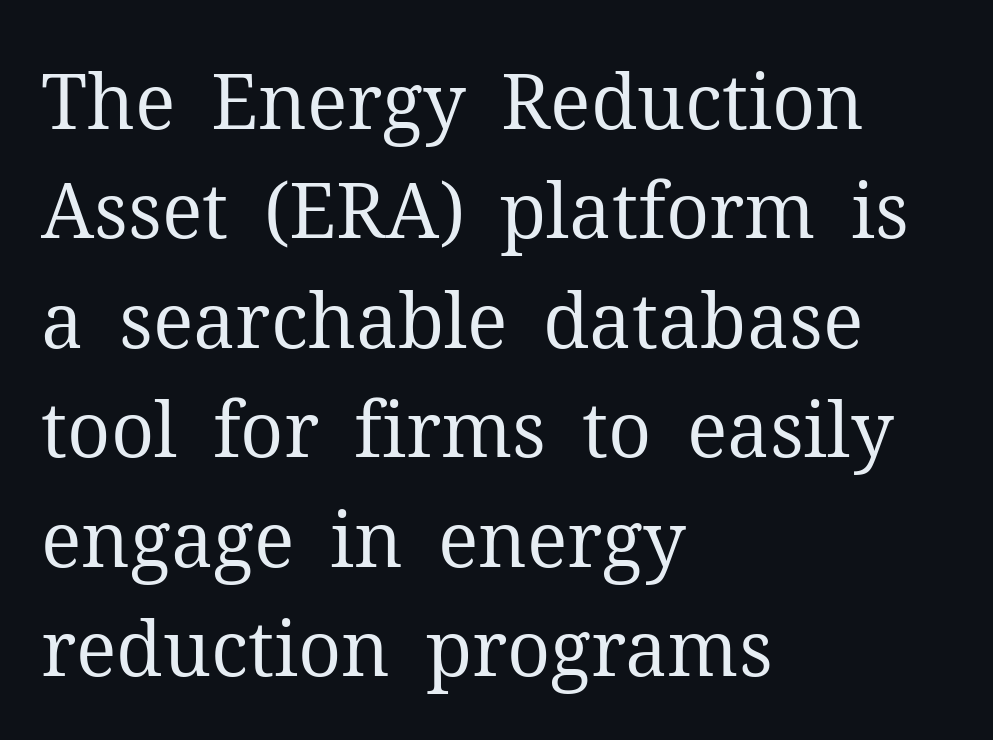
Q: Is the text bold? A: No.
Q: Is the text italic (slanted)? A: No, it is upright.
Q: Is the typeface a serif or a sans-serif typeface? A: Serif.
Q: Is the text underlined? A: No.
Q: How is the paragraph aligned? A: Left-aligned.
Q: Is the spacing between letters normal or unusually wide? A: Normal.
Q: Is the spacing between lines tight, normal or loose? A: Normal.
Q: Width (condensed, normal, or wide)? A: Normal.
Q: Stroke contrast? A: Medium.
Q: x-height? A: Medium.
Q: Monospaced? A: No.
